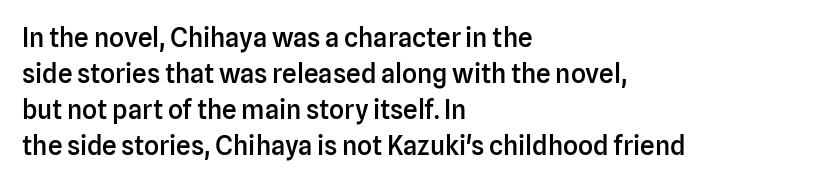
Designer's note — italics off, roman on. The sample has been set in demibold, a notch under bold. Anything drawn beneath the words? Only blank space. Does the copy run flush right? No — it runs flush left. The lines sit at an ordinary, default distance from one another.
